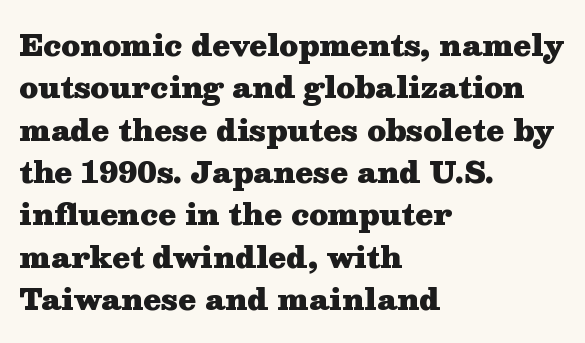
The image shows 29 px heavy, wide serif type, upright; set left-aligned, normal line spacing (1.46x), normal letter spacing, not underlined; medium stroke contrast and a medium x-height.
